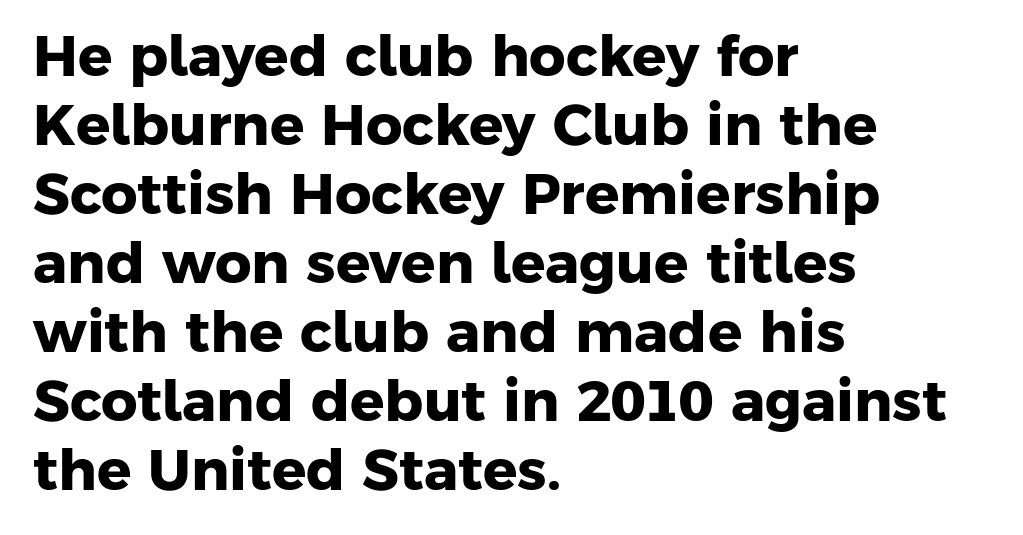
{"serif": "no", "bold": "yes", "weight": "heavy", "width": "normal", "stroke_contrast": "low", "x_height": "medium", "monospaced": "no", "underline": "no", "align": "left", "line_spacing_ratio": 1.21, "letter_spacing": "normal", "letter_spacing_em": 0.0, "glyph_px": 57}
